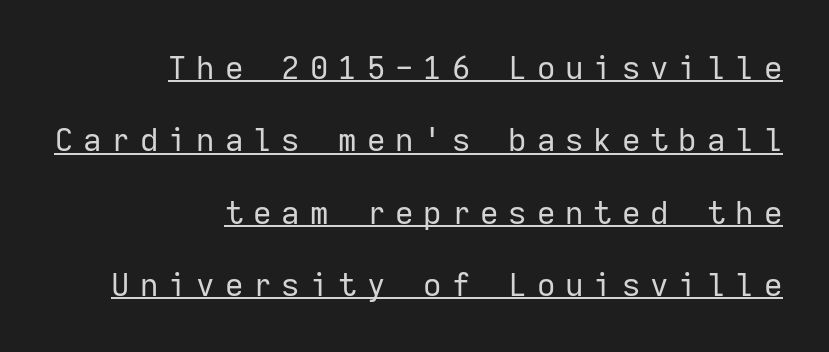
The image shows 32 px regular-weight sans-serif type, upright, monospaced; set right-aligned, loose line spacing (2.26x), unusually wide letter spacing (+0.31 em), underlined; low stroke contrast and a medium x-height.
